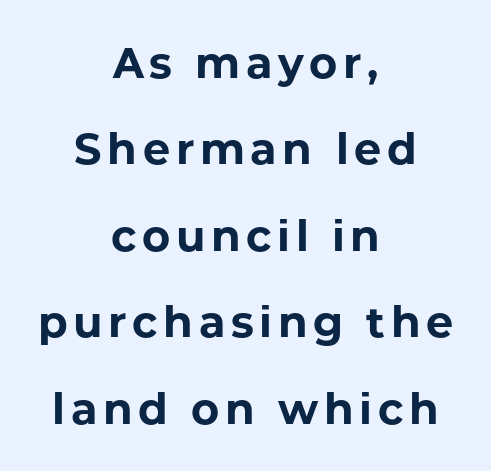
The image shows 43 px bold sans-serif type, upright; set centered, loose line spacing (2.01x), not underlined; low stroke contrast and a medium x-height.
